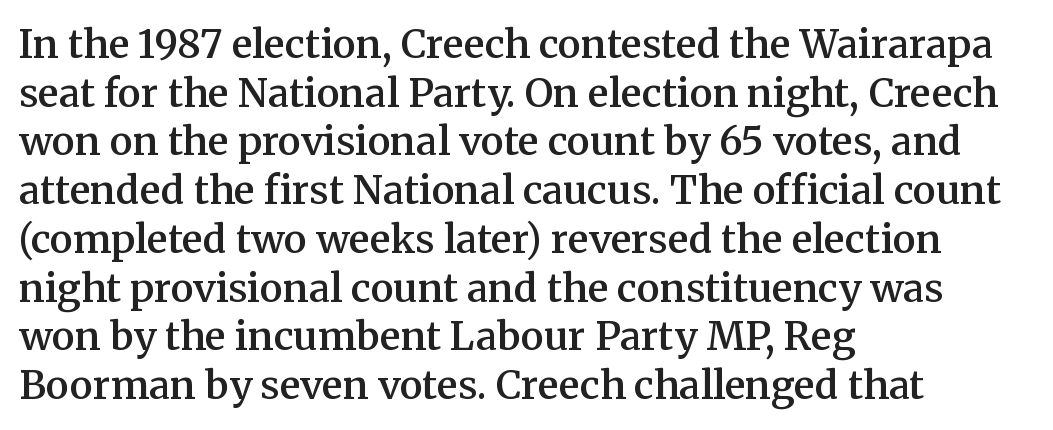
The image shows 39 px semibold serif type, upright; set left-aligned, normal line spacing (1.25x), normal letter spacing, not underlined; medium stroke contrast and a medium x-height.
